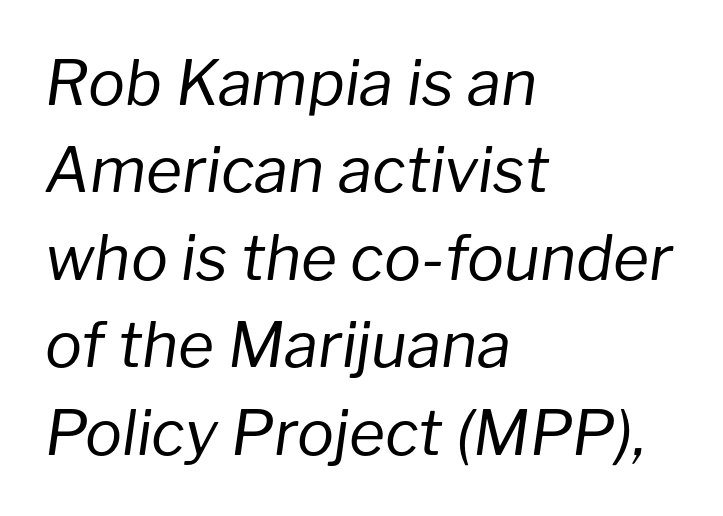
{"italic": "yes", "lean": "right", "slant_degrees": 8, "bold": "no", "weight": "regular", "width": "normal", "stroke_contrast": "low", "x_height": "medium", "monospaced": "no", "underline": "no", "align": "left", "line_spacing": "normal", "line_spacing_ratio": 1.41, "letter_spacing": "normal", "letter_spacing_em": 0.0, "glyph_px": 62}
